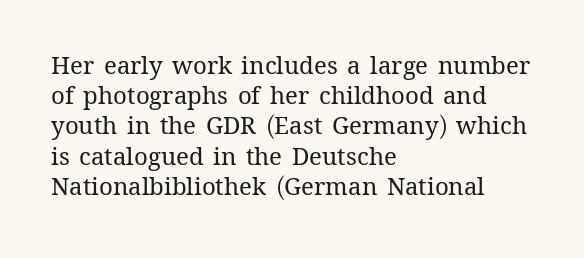
Q: Is the text bold? A: No.
Q: Is the text italic (slanted)? A: No, it is upright.
Q: Is the text underlined? A: No.
Q: How is the paragraph aligned? A: Left-aligned.
Q: Is the spacing between letters normal or unusually wide? A: Normal.
Q: Is the spacing between lines tight, normal or loose? A: Normal.
